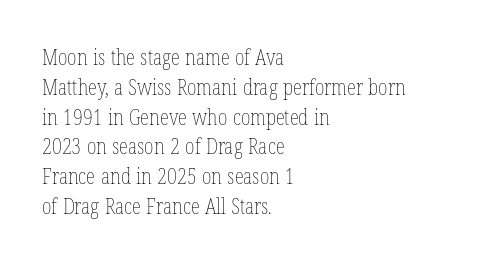
Q: Is the text bold? A: No.
Q: Is the text italic (slanted)? A: No, it is upright.
Q: Is the text underlined? A: No.
Q: How is the paragraph aligned? A: Left-aligned.
Q: Is the spacing between letters normal or unusually wide? A: Normal.
Q: Is the spacing between lines tight, normal or loose? A: Normal.
